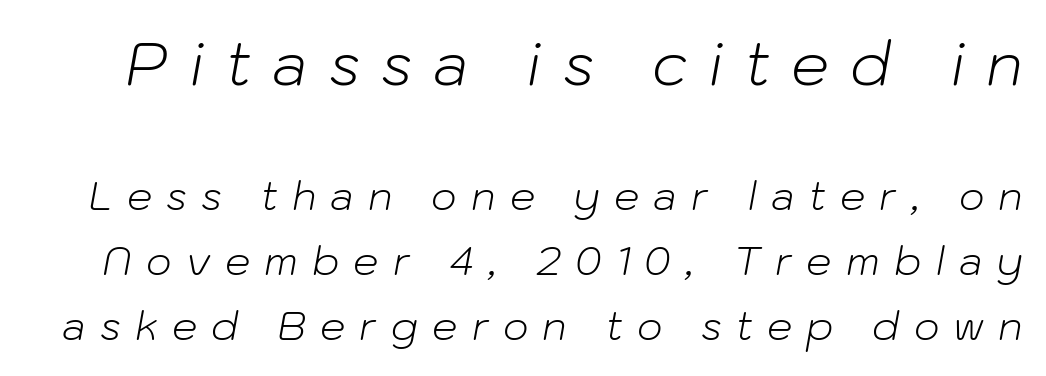
{"italic": "yes", "lean": "right", "slant_degrees": 10, "bold": "no", "weight": "light", "width": "normal", "stroke_contrast": "low", "x_height": "medium", "monospaced": "no", "underline": "no", "line_spacing": "normal", "line_spacing_ratio": 1.63, "letter_spacing": "wide", "letter_spacing_em": 0.35, "larger_block": "first", "size_ratio": 1.5, "glyph_px": 60}
